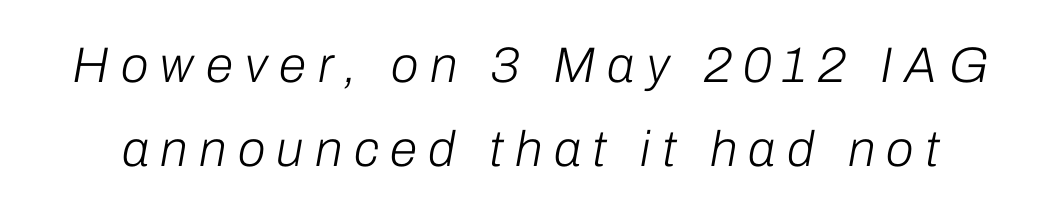
The image shows 50 px light type, italic (leaning right); set normal line spacing (1.69x), unusually wide letter spacing (+0.23 em), not underlined; low stroke contrast and a medium x-height.
